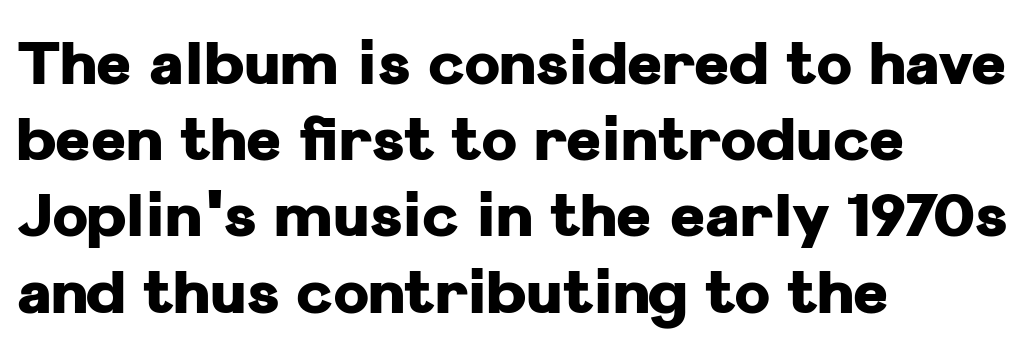
Q: Is the text bold? A: Yes.
Q: Is the text italic (slanted)? A: No, it is upright.
Q: Is the typeface a serif or a sans-serif typeface? A: Sans-serif.
Q: Is the text underlined? A: No.
Q: How is the paragraph aligned? A: Left-aligned.
Q: Is the spacing between letters normal or unusually wide? A: Normal.
Q: Is the spacing between lines tight, normal or loose? A: Normal.
Q: Width (condensed, normal, or wide)? A: Normal.
Q: Stroke contrast? A: Low.
Q: x-height? A: Medium.
Q: Monospaced? A: No.
